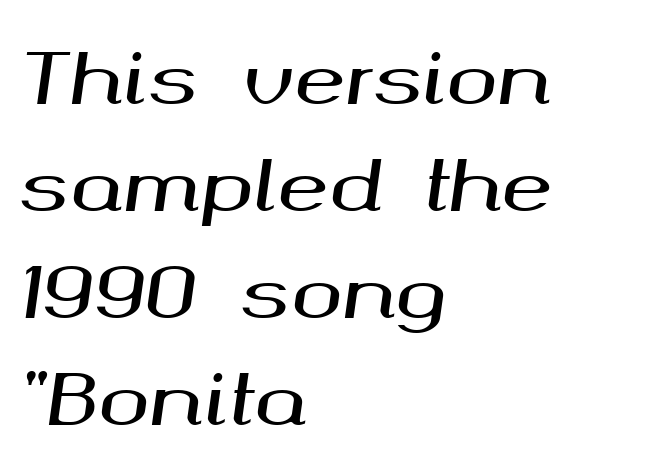
Q: Is the text italic (slanted)? A: Yes, it leans right by about 8 degrees.
Q: Is the text underlined? A: No.
Q: How is the paragraph aligned? A: Left-aligned.
Q: Is the spacing between letters normal or unusually wide? A: Normal.
Q: Is the spacing between lines tight, normal or loose? A: Normal.
Q: Width (condensed, normal, or wide)? A: Wide.
Q: Stroke contrast? A: Medium.
Q: x-height? A: Medium.
Q: Monospaced? A: No.
